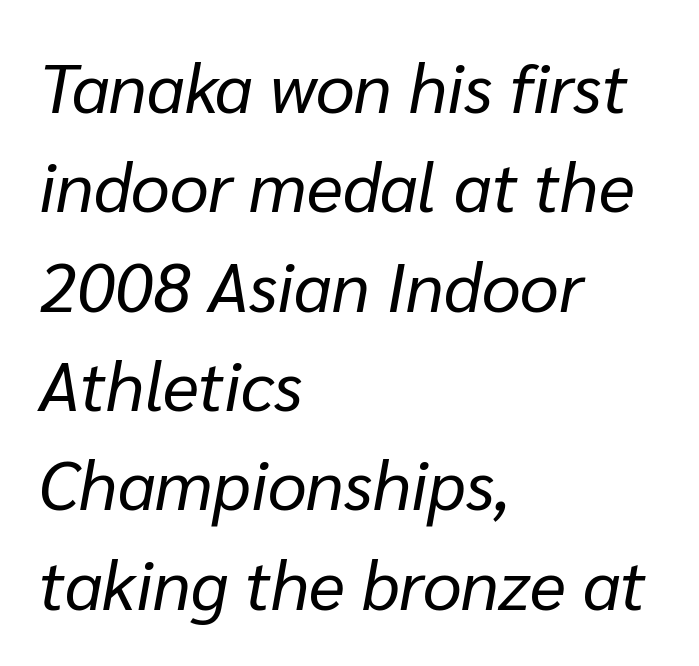
{"italic": "yes", "lean": "right", "slant_degrees": 10, "bold": "no", "weight": "regular", "width": "normal", "stroke_contrast": "low", "x_height": "medium", "monospaced": "no", "underline": "no", "align": "left", "line_spacing": "normal", "line_spacing_ratio": 1.44, "letter_spacing": "normal", "letter_spacing_em": 0.0, "glyph_px": 69}
